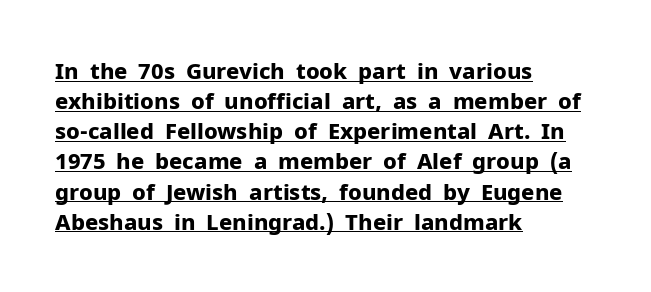
The image shows 22 px bold type, upright; set left-aligned, normal line spacing (1.37x), normal letter spacing, underlined.
